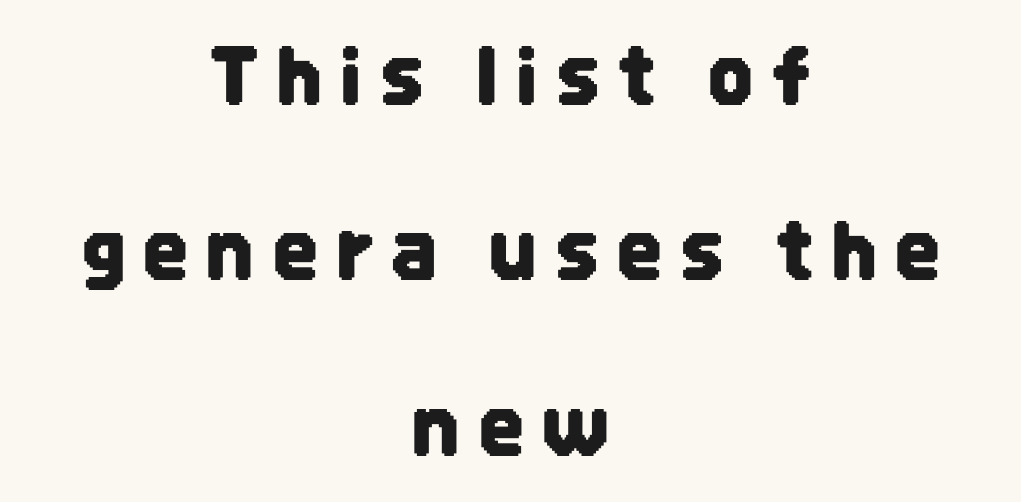
The rendering inserts visible extra space after every character. Looks like regular typesetting: each glyph gets only the width it needs. The lines in this sample share a center point and differ in where they start and stop. Glance below the letters and you will spot only blank space. No feet cap the strokes, marking this as sans-serif type.
